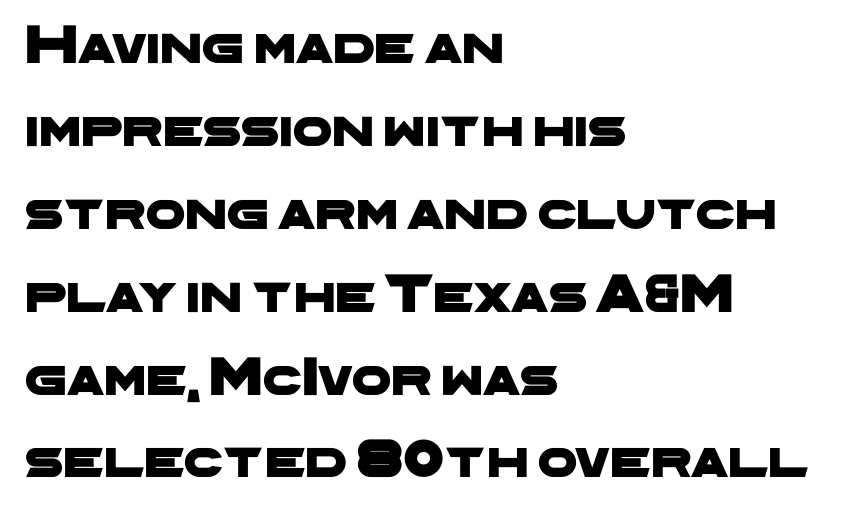
The image shows 56 px wide sans-serif type; set left-aligned, normal line spacing (1.48x), normal letter spacing, not underlined; low stroke contrast and a medium x-height.
